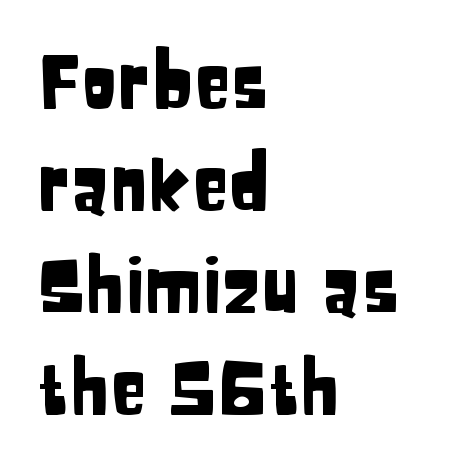
The image shows 74 px condensed sans-serif type, upright; set left-aligned, normal line spacing (1.38x), normal letter spacing, not underlined; low stroke contrast and a large x-height.
